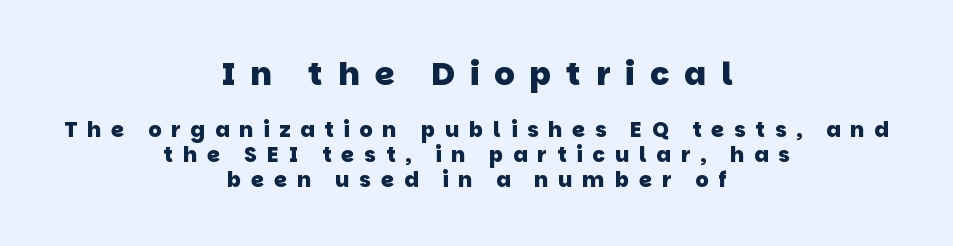
The image shows 32 px heavy sans-serif type; set centered, line spacing 1.18x, unusually wide letter spacing (+0.47 em), not underlined; the first (top) block is 1.52x larger; low stroke contrast and a large x-height.
